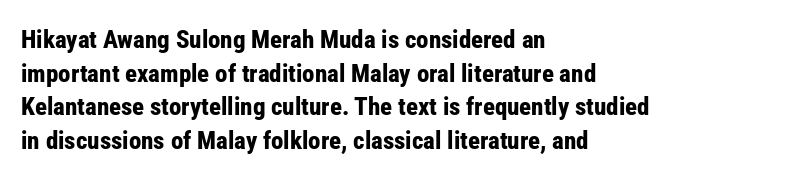
{"italic": "no", "bold": "yes", "underline": "no", "align": "left", "line_spacing": "normal", "line_spacing_ratio": 1.35, "letter_spacing": "normal", "letter_spacing_em": 0.0, "glyph_px": 25}
